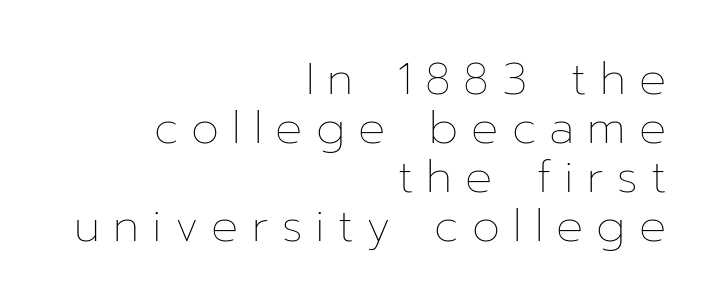
The image shows 45 px thin type, upright; set right-aligned, tight line spacing (1.09x), unusually wide letter spacing (+0.29 em), not underlined; low stroke contrast and a medium x-height.
